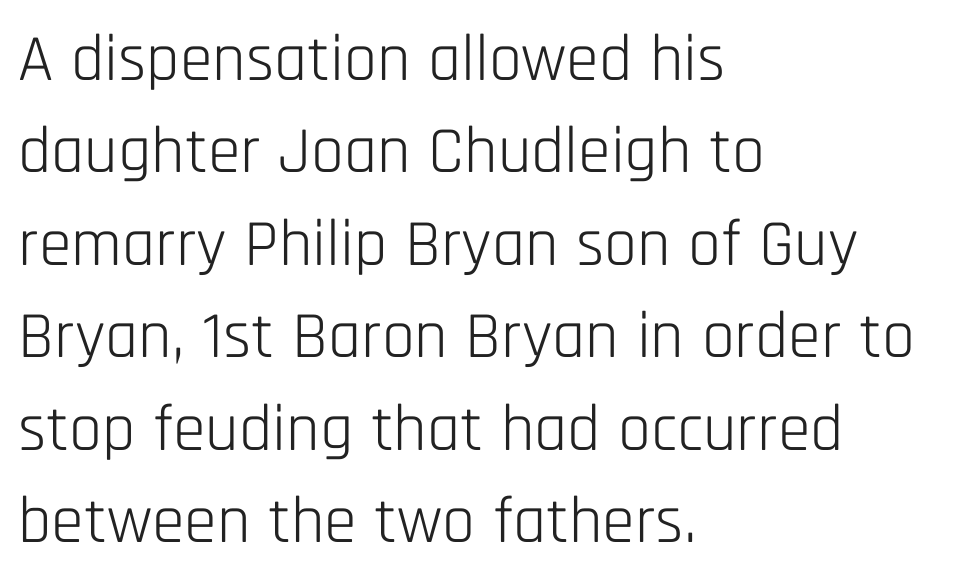
This is roman type, the default non-slanted kind. Evenly set lines give the paragraph a standard silhouette. The tracking reads as untouched default to a designer's eye. The font family rendered here belongs to the sans-serif group. The face used here is proportionally spaced, like ordinary book or web type. Any mark beneath the type? The region is blank.
